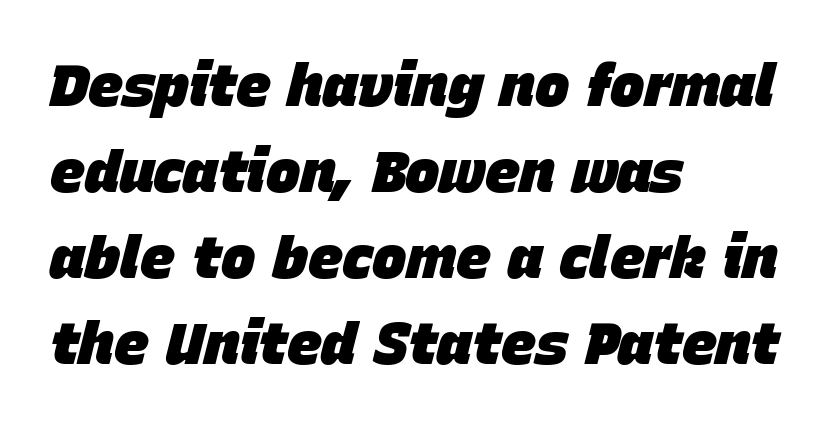
The image shows 58 px heavy type, italic (leaning right); set left-aligned, normal line spacing (1.48x), normal letter spacing, not underlined; low stroke contrast and a large x-height.
